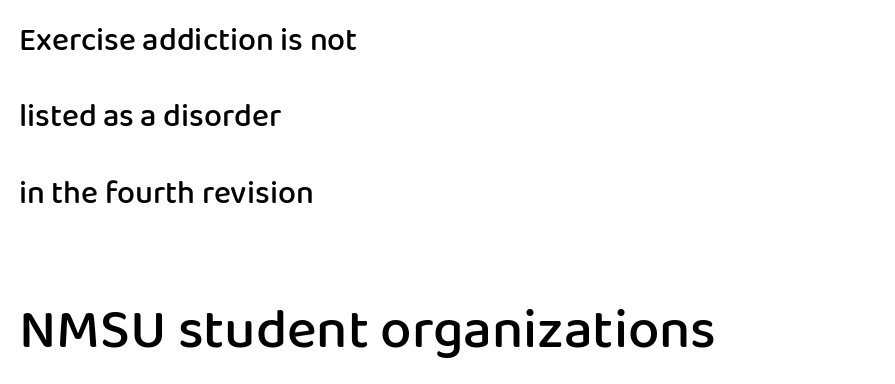
Q: Is the text bold? A: Semi-bold.
Q: Is the text italic (slanted)? A: No, it is upright.
Q: Is the typeface a serif or a sans-serif typeface? A: Sans-serif.
Q: Is the text underlined? A: No.
Q: How is the paragraph aligned? A: Left-aligned.
Q: Is the spacing between letters normal or unusually wide? A: Normal.
Q: Is the spacing between lines tight, normal or loose? A: Loose.
Q: Which block of text is set in a larger size, the first (top) or the second (bottom)? A: The second (bottom) one.
Q: Width (condensed, normal, or wide)? A: Normal.
Q: Stroke contrast? A: Low.
Q: x-height? A: Medium.
Q: Monospaced? A: No.
